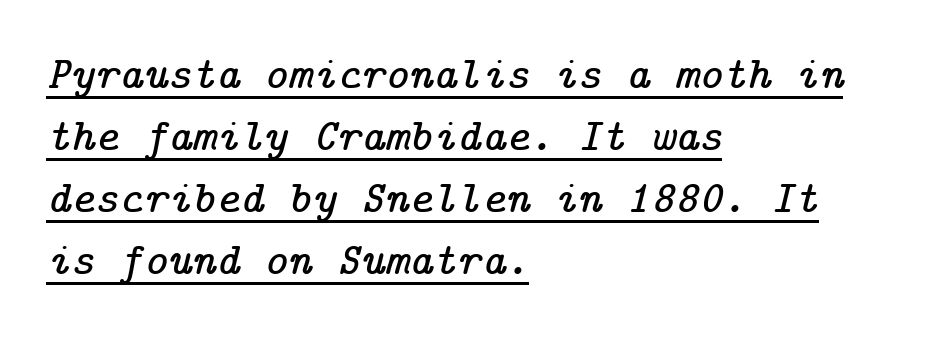
{"serif": "yes", "italic": "yes", "lean": "right", "slant_degrees": 14, "width": "normal", "stroke_contrast": "low", "x_height": "medium", "underline": "yes", "align": "left", "line_spacing": "normal", "line_spacing_ratio": 1.35, "letter_spacing": "normal", "letter_spacing_em": 0.0, "glyph_px": 46}
